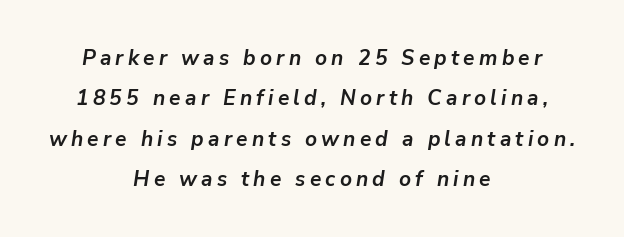
Words appear elongated and porous because spacing is wide. The letters are slanted; this is an italic face. The line-height multiplier appears high, well above default. Is the type bold? Yes — the strokes are clearly thick and heavy. Where is the straight margin? There isn't one; the lines are centered. The space directly below the letters is spotless.
